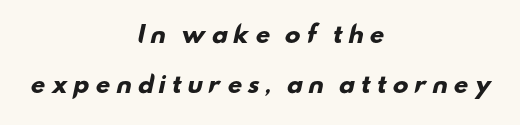
Q: Is the text bold? A: Yes.
Q: Is the text underlined? A: No.
Q: How is the paragraph aligned? A: Centered.
Q: Is the spacing between letters normal or unusually wide? A: Unusually wide.
Q: Is the spacing between lines tight, normal or loose? A: Loose.
